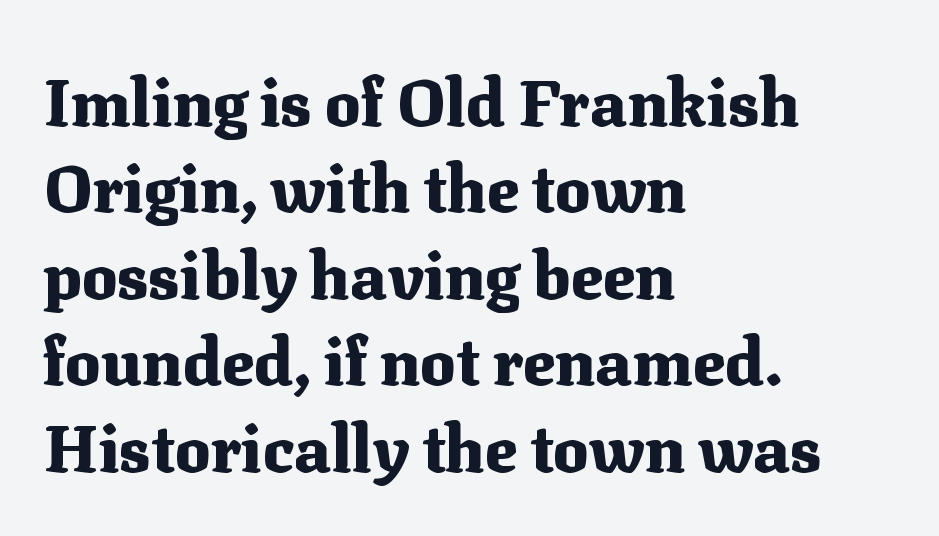
Beneath every word, the page is bare. A student would call this left alignment; a typographer would say flush left, rag right. The letters carry serifs — small finishing strokes at the ends of their stems. This sample has the flowing, uneven cadence of proportional lettering. Plenty of ink on the page — the face is bold.
